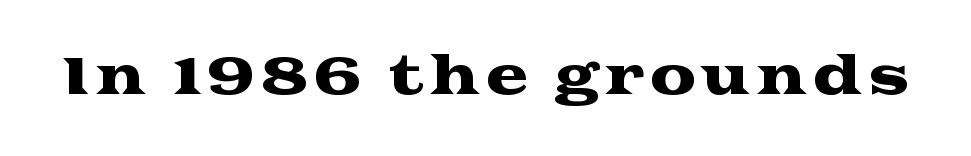
Plain, unruled lines of type. Classification — serif. The lettering holds an erect, upright posture throughout. Character widths vary here, with narrow letters taking less room than wide ones.
